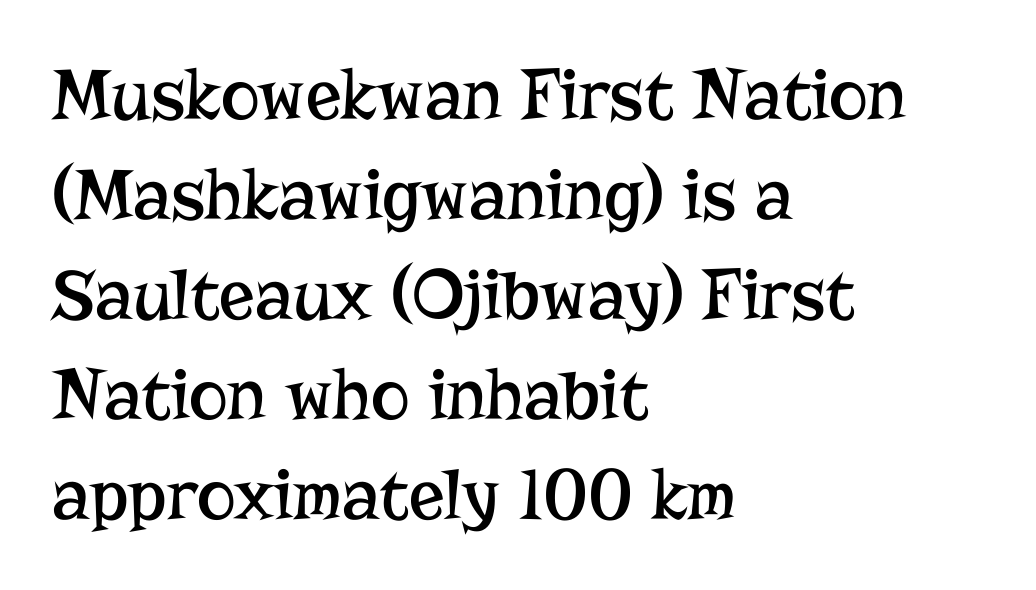
{"serif": "yes", "italic": "no", "bold": "no", "weight": "regular", "width": "normal", "stroke_contrast": "low", "x_height": "medium", "monospaced": "no", "underline": "no", "align": "left", "line_spacing": "normal", "line_spacing_ratio": 1.35, "letter_spacing": "normal", "letter_spacing_em": 0.0, "glyph_px": 74}
